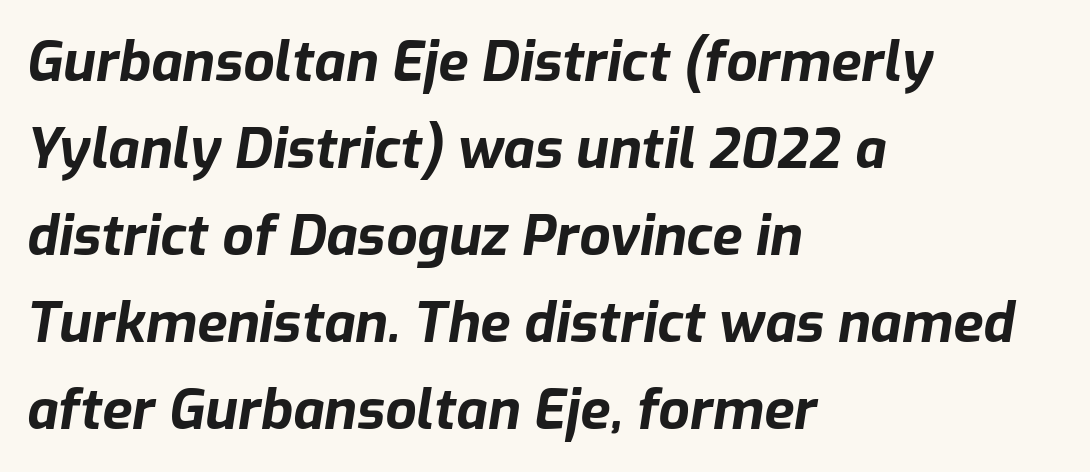
The image shows 55 px bold type, italic (leaning right); set left-aligned, normal line spacing (1.58x), normal letter spacing, not underlined; low stroke contrast and a medium x-height.
